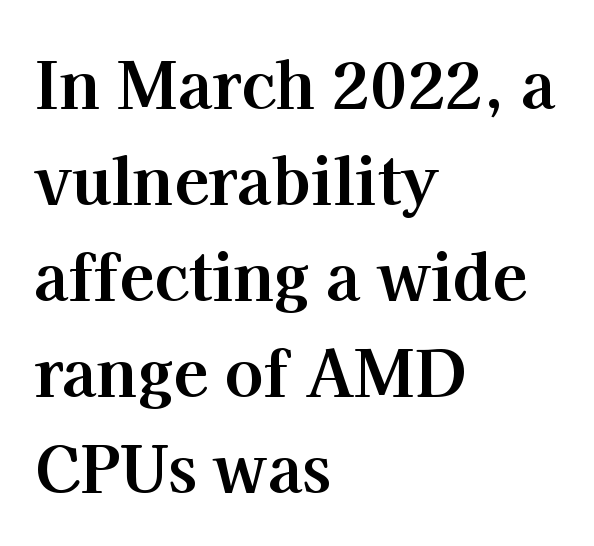
{"serif": "yes", "italic": "no", "bold": "yes", "weight": "bold", "width": "normal", "stroke_contrast": "high", "x_height": "medium", "monospaced": "no", "underline": "no", "align": "left", "line_spacing": "normal", "line_spacing_ratio": 1.5, "letter_spacing": "normal", "letter_spacing_em": 0.0, "glyph_px": 64}
